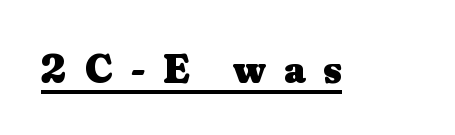
{"serif": "yes", "italic": "no", "bold": "yes", "weight": "heavy", "width": "normal", "stroke_contrast": "medium", "x_height": "small", "monospaced": "no", "underline": "yes", "letter_spacing": "wide", "letter_spacing_em": 0.43, "glyph_px": 42}
